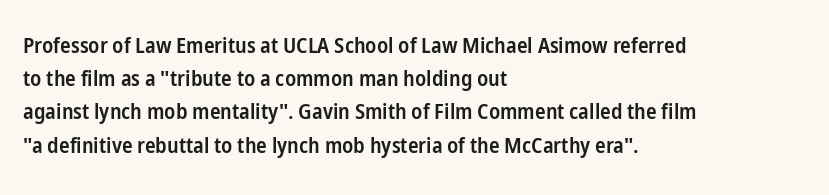
The words here are not underlined. Each new line begins a customary step beneath the previous one. These lines were composed using upright roman letters. In CSS terms this would be text-align: left. Compared with typical body copy, the letter spacing here is the same. This is the in-between weight designers call semibold or demi.
